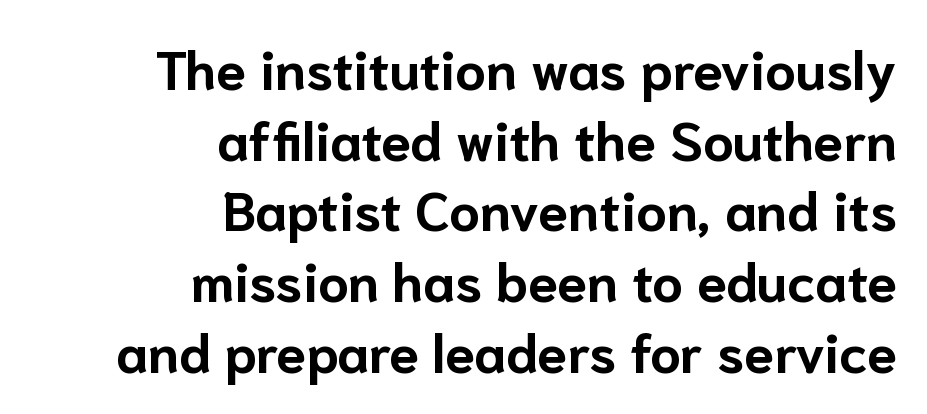
A typesetter would mark this as roman, not italic. The baseline area is clear. The sample has been set heavy, in full bold. Normally led — the rows are evenly, conventionally spaced.
